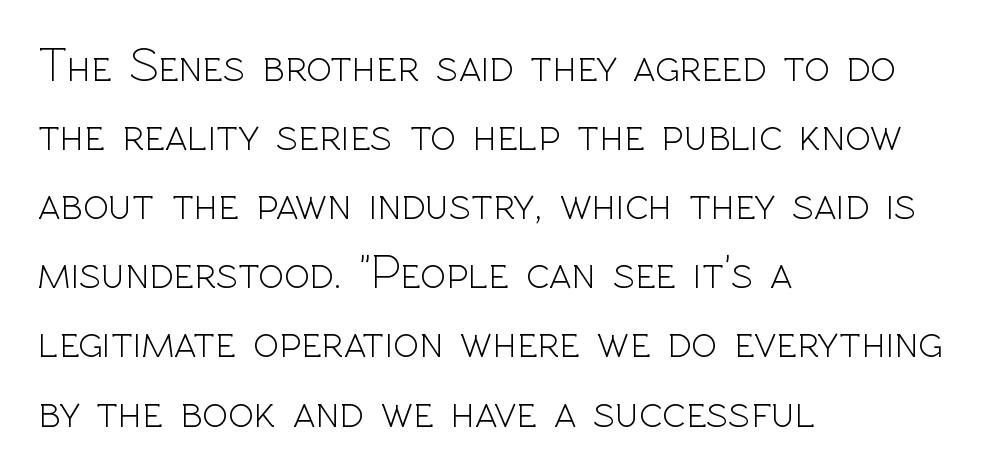
The image shows 48 px light sans-serif type, upright; set left-aligned, normal line spacing (1.44x), normal letter spacing, not underlined; a medium x-height.
